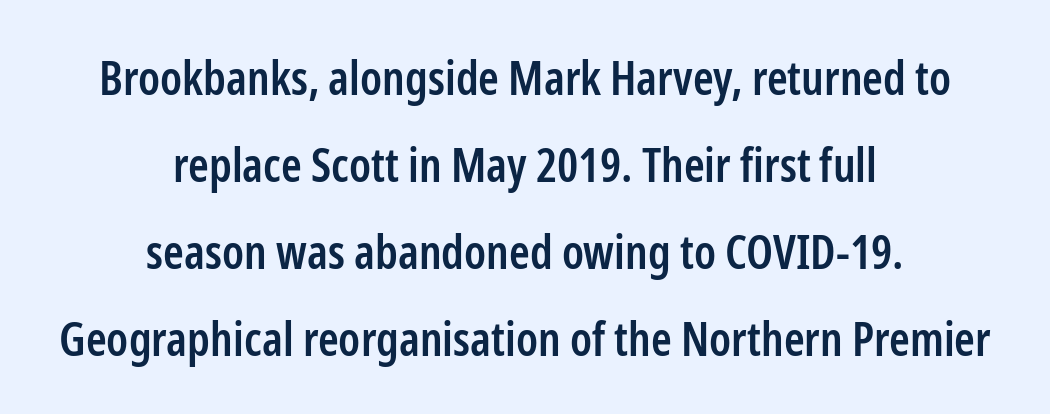
Which margin do the lines hug? Neither — every line sits in the middle. Glance below the letters and you will spot only blank space. The letters stand straight up with perfectly vertical stems. Each letter keeps its own natural width here, so spacing adapts to shape. Students, note that the glyphs here touch the page at normal intervals.
